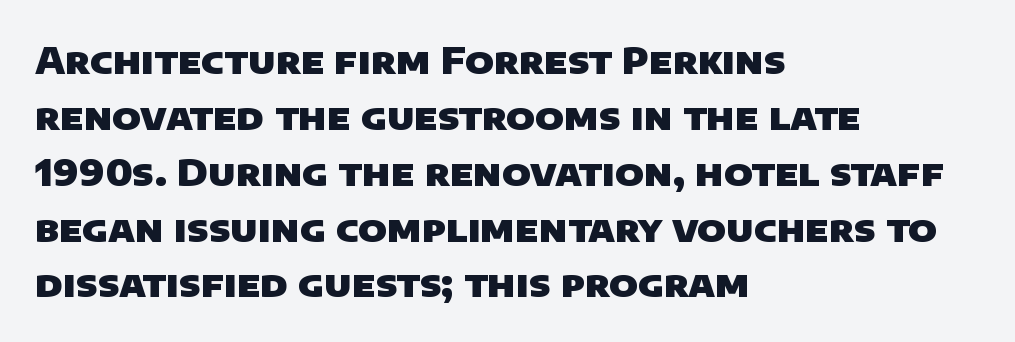
The image shows 37 px heavy sans-serif type; set left-aligned, normal line spacing (1.51x), normal letter spacing, not underlined; low stroke contrast and a large x-height.
